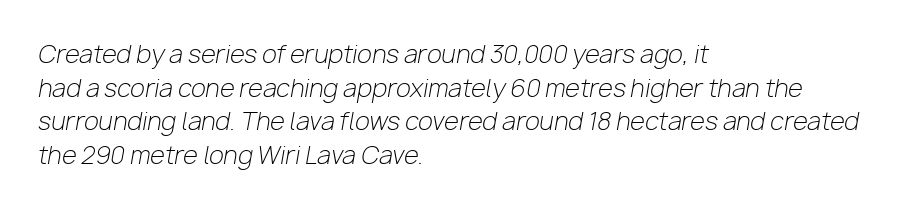
Q: Is the text bold? A: No.
Q: Is the text italic (slanted)? A: Yes, it leans right by about 10 degrees.
Q: Is the text underlined? A: No.
Q: How is the paragraph aligned? A: Left-aligned.
Q: Is the spacing between letters normal or unusually wide? A: Normal.
Q: Is the spacing between lines tight, normal or loose? A: Normal.
